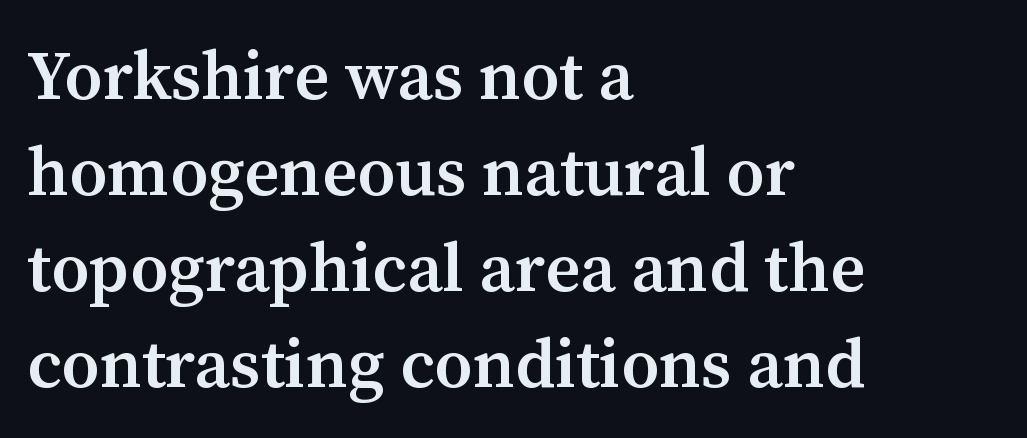
The image shows 69 px semibold serif type, upright; set left-aligned, normal line spacing (1.39x), normal letter spacing, not underlined; medium stroke contrast and a medium x-height.
